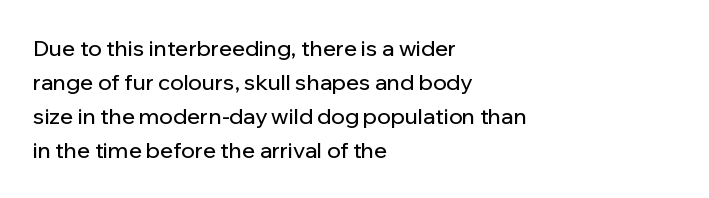
Students, observe: this is what conventionally led text looks like. This sample uses an upright cut, with every glyph sitting square on the baseline. A clean baseline with only descenders dipping below it. Each word holds together tightly as a unit, with standard inter-letter gaps.
